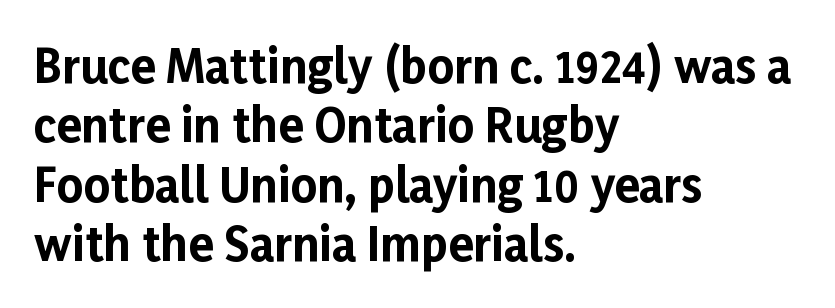
The image shows 46 px bold sans-serif type, upright; set left-aligned, normal line spacing (1.29x), normal letter spacing, not underlined; low stroke contrast and a medium x-height.
